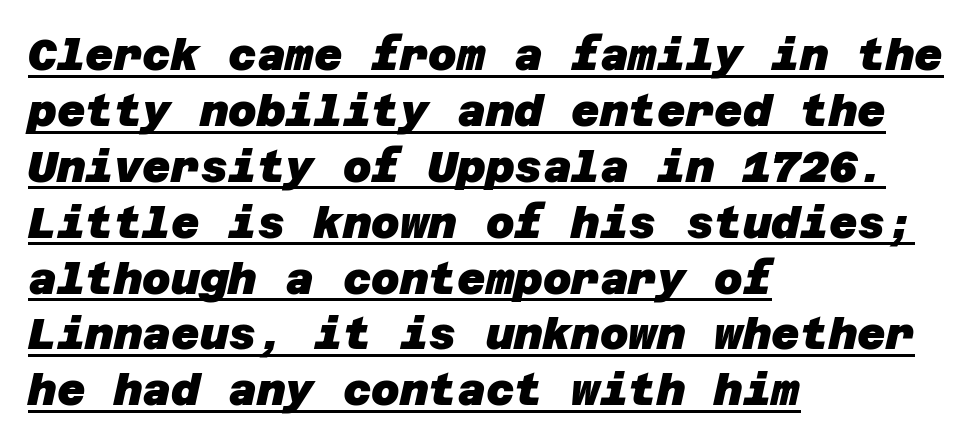
Q: Is the text bold? A: Yes.
Q: Is the typeface a serif or a sans-serif typeface? A: Sans-serif.
Q: Is the text underlined? A: Yes.
Q: How is the paragraph aligned? A: Left-aligned.
Q: Is the spacing between letters normal or unusually wide? A: Normal.
Q: Is the spacing between lines tight, normal or loose? A: Normal.
Q: Width (condensed, normal, or wide)? A: Normal.
Q: Stroke contrast? A: Low.
Q: x-height? A: Large.
